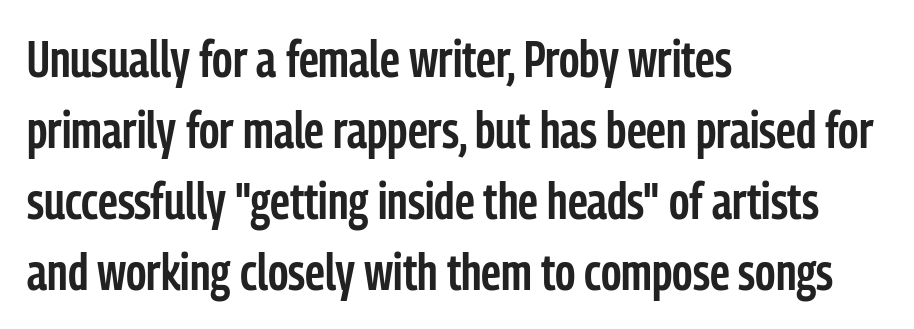
The image shows 51 px semibold, condensed sans-serif type, upright; set left-aligned, normal line spacing (1.39x), normal letter spacing, not underlined; low stroke contrast and a medium x-height.
